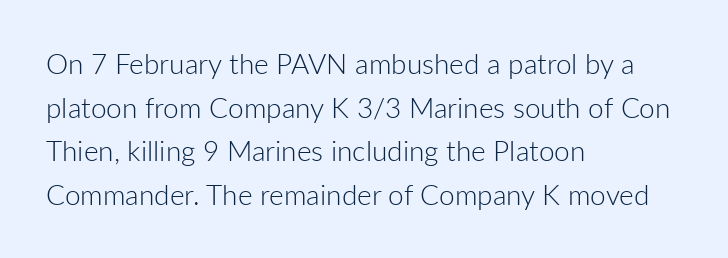
Q: Is the text bold? A: No.
Q: Is the text italic (slanted)? A: No, it is upright.
Q: Is the typeface a serif or a sans-serif typeface? A: Sans-serif.
Q: Is the text underlined? A: No.
Q: How is the paragraph aligned? A: Left-aligned.
Q: Is the spacing between letters normal or unusually wide? A: Normal.
Q: Is the spacing between lines tight, normal or loose? A: Normal.
Q: Width (condensed, normal, or wide)? A: Normal.
Q: Stroke contrast? A: Low.
Q: x-height? A: Medium.
Q: Monospaced? A: No.
